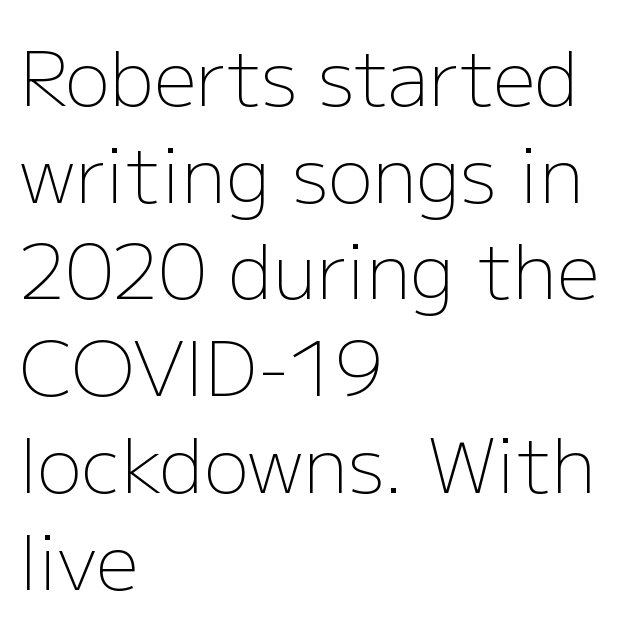
{"serif": "no", "italic": "no", "bold": "no", "weight": "light", "width": "normal", "stroke_contrast": "low", "x_height": "medium", "monospaced": "no", "underline": "no", "align": "left", "line_spacing": "normal", "line_spacing_ratio": 1.29, "letter_spacing": "normal", "letter_spacing_em": 0.0, "glyph_px": 75}
